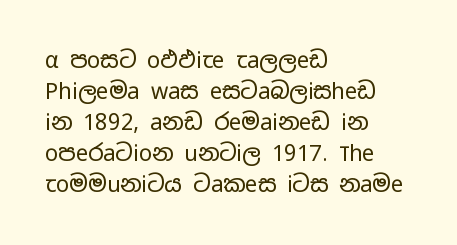
{"italic": "no", "bold": "no", "underline": "no", "align": "left", "line_spacing": "normal", "line_spacing_ratio": 1.41, "letter_spacing": "normal", "letter_spacing_em": 0.0, "glyph_px": 22}
